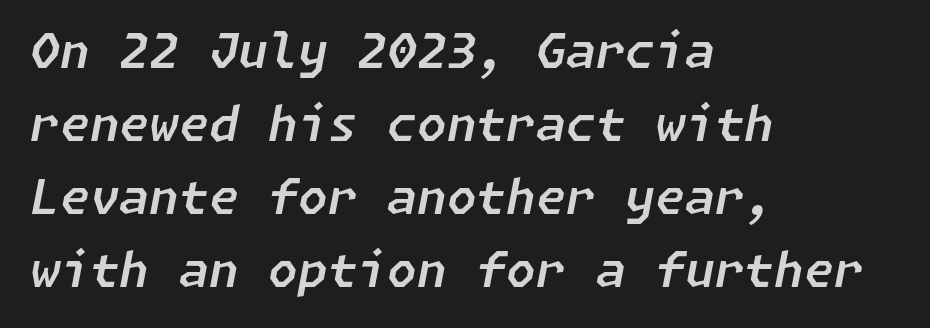
The image shows 48 px text type, italic (leaning right); set left-aligned, normal line spacing (1.52x), normal letter spacing, not underlined; low stroke contrast and a medium x-height.
